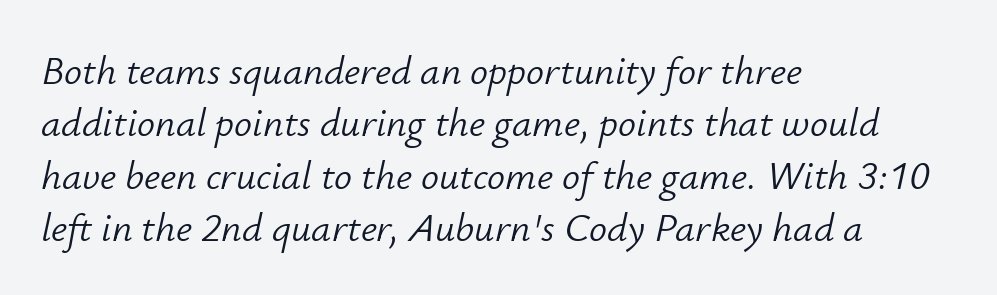
The image shows 40 px light type, italic (leaning right); set left-aligned, normal line spacing (1.31x), normal letter spacing, not underlined; low stroke contrast and a small x-height.
